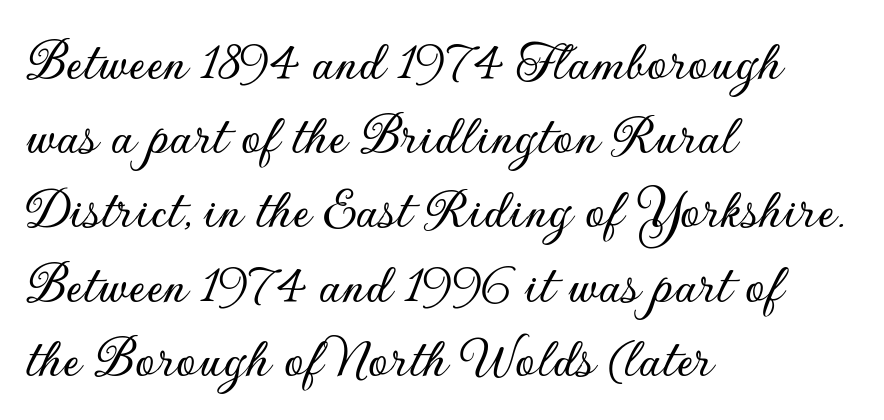
The face used here is a sans, in the tradition of grotesques and geometrics. Which margin do the lines hug? The left one — the right edge is uneven. Do the characters align in a grid? No, the font is proportional. Nobody touched the tracking dial on this one.
